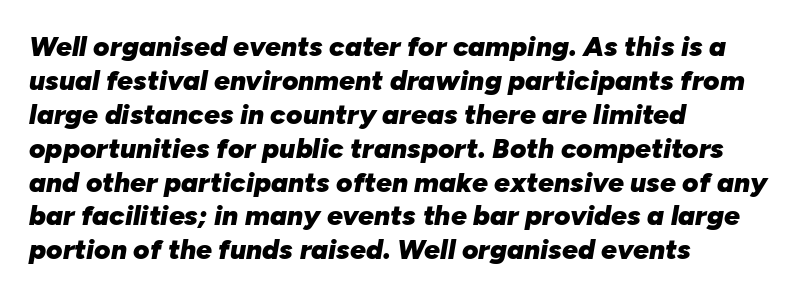
The image shows 28 px heavy type, italic (leaning right); set left-aligned, line spacing 1.21x, normal letter spacing, not underlined; low stroke contrast and a medium x-height.
